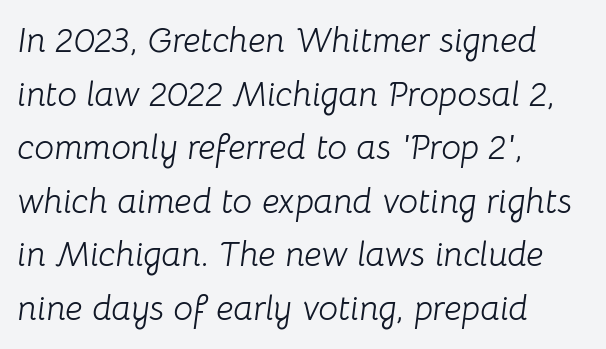
{"italic": "yes", "lean": "right", "slant_degrees": 8, "bold": "no", "weight": "light", "width": "normal", "stroke_contrast": "low", "x_height": "medium", "monospaced": "no", "underline": "no", "align": "left", "line_spacing": "normal", "line_spacing_ratio": 1.53, "letter_spacing": "normal", "letter_spacing_em": 0.0, "glyph_px": 35}
